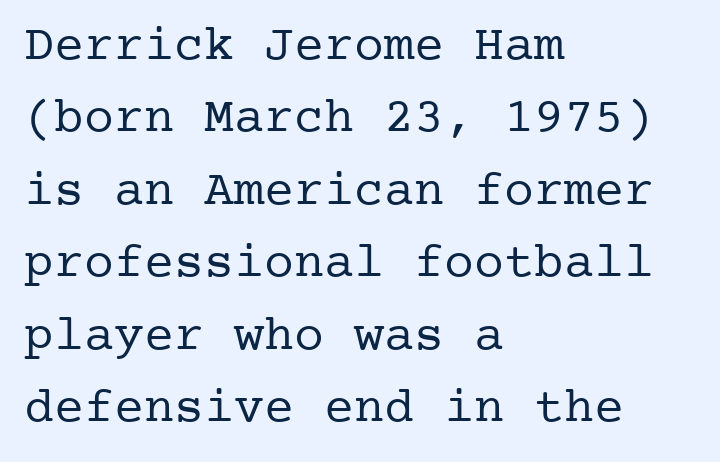
Nothing unusual about the tracking: characters are spaced as the font intends. The lines are quadded left. Does the leading feel generous? No, just average. Unmarked baselines from the first word to the last.
